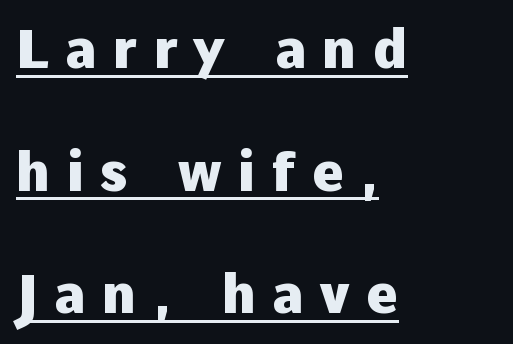
Does the copy run flush right? No — it runs flush left. The rendering uses a bold face; every stroke is thick and dark. A typesetter would call this proportional, since set widths differ per character. Every word sits above its own underline.
